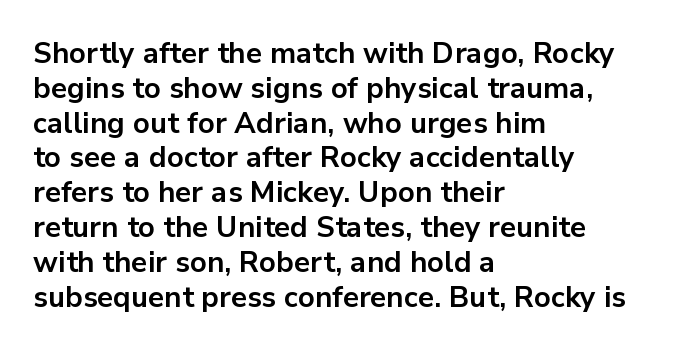
The image shows 29 px bold sans-serif type, upright; set left-aligned, line spacing 1.2x, normal letter spacing, not underlined; low stroke contrast and a medium x-height.
